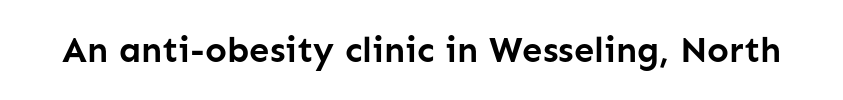
Stroke terminals: plain, sans-serif. Its strokes are broad and dark, the hallmark of bold type. Each letter keeps its own natural width here, so spacing adapts to shape. Spacing between characters is what you'd get straight out of the box.
